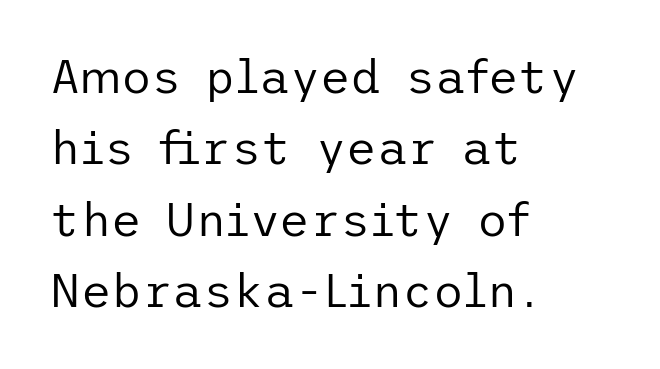
If you measured baseline to baseline, you'd find a middling distance. These glyphs show unthickened strokes, regular width or finer. Each letter's strokes conclude bluntly, with no projecting serifs. These lines keep a tight, regular rhythm from letter to letter. The passage shown is not underscored anywhere. Compared with a centered layout, this one pins lines to the left instead.
